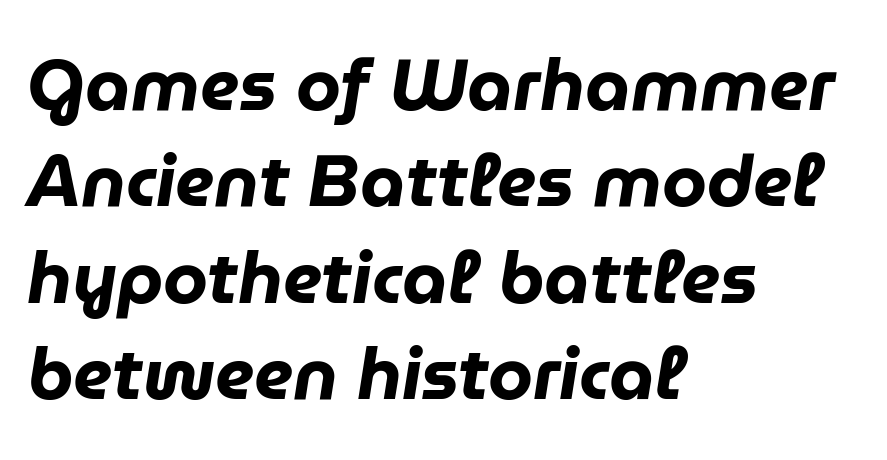
{"italic": "yes", "lean": "right", "slant_degrees": 9, "bold": "yes", "weight": "heavy", "width": "normal", "stroke_contrast": "low", "x_height": "medium", "monospaced": "no", "underline": "no", "align": "left", "line_spacing": "normal", "line_spacing_ratio": 1.34, "letter_spacing": "normal", "letter_spacing_em": 0.0, "glyph_px": 72}
